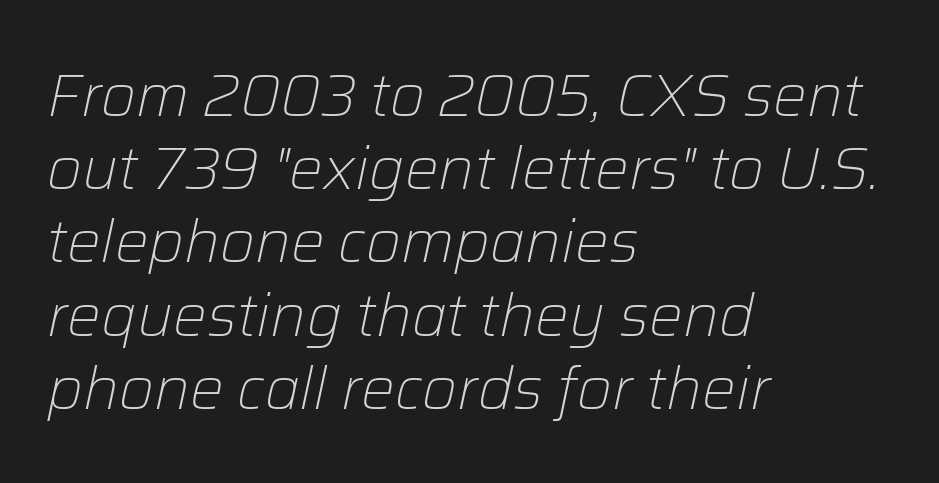
The image shows 60 px light type, italic (leaning right); set left-aligned, line spacing 1.22x, normal letter spacing, not underlined; low stroke contrast and a medium x-height.
